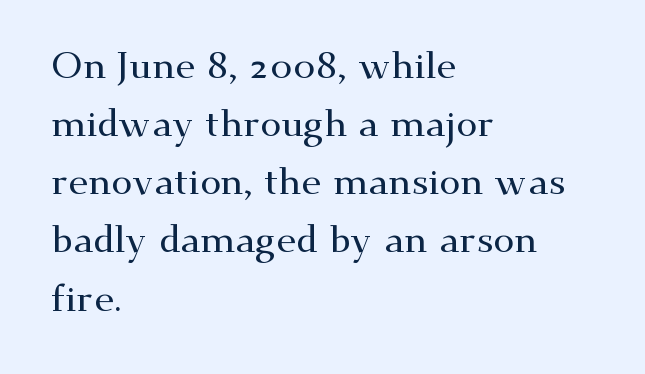
Notice how descenders clear the ascenders below comfortably — that's standard leading. Proportional: the letters do not fall into vertical columns. Examine the stroke ends and you'll spot serifs. Posture: straight, roman, zero tilt. Spacing between characters is what you'd get straight out of the box. The space beneath each line is pristine and unruled.
